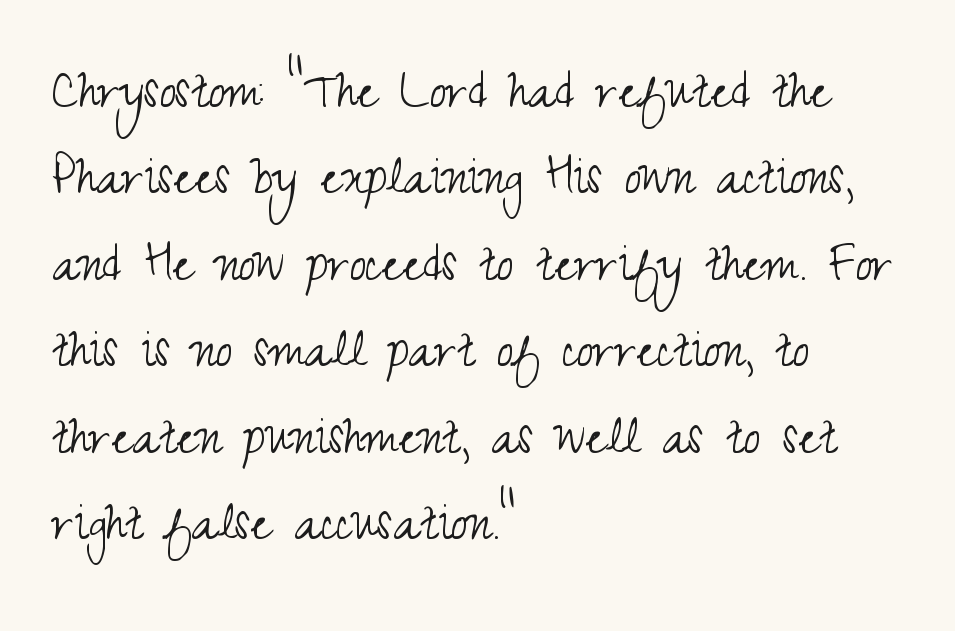
Q: Is the text bold? A: No.
Q: Is the text italic (slanted)? A: No, it is upright.
Q: Is the typeface a serif or a sans-serif typeface? A: Sans-serif.
Q: Is the text underlined? A: No.
Q: How is the paragraph aligned? A: Left-aligned.
Q: Is the spacing between letters normal or unusually wide? A: Normal.
Q: Is the spacing between lines tight, normal or loose? A: Normal.
Q: Width (condensed, normal, or wide)? A: Condensed.
Q: Stroke contrast? A: Medium.
Q: x-height? A: Small.
Q: Monospaced? A: No.
